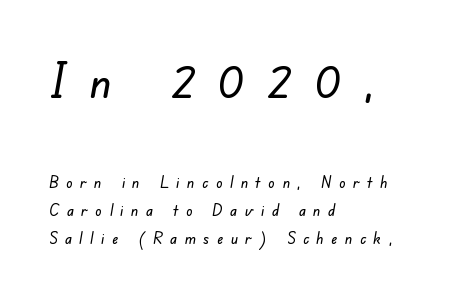
{"serif": "no", "width": "normal", "stroke_contrast": "low", "x_height": "small", "monospaced": "no", "underline": "no", "align": "left", "line_spacing_ratio": 1.74, "letter_spacing": "wide", "letter_spacing_em": 0.47, "larger_block": "first", "size_ratio": 3.0, "glyph_px": 48}
